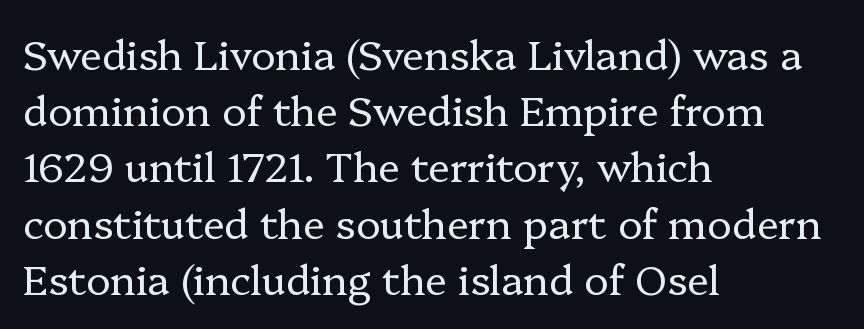
The image shows 41 px regular-weight serif type, upright; set left-aligned, normal line spacing (1.37x), normal letter spacing, not underlined; low stroke contrast and a medium x-height.
